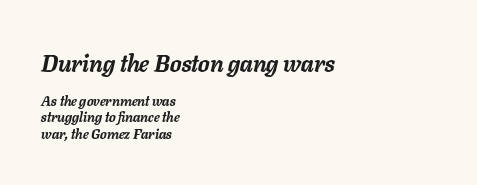
Teacher's note: observe the even left margin — that is flush-left alignment. Compared with an ordinary text face, these strokes are far heavier — a full bold. Top chunk: large. Bottom chunk: small. Type without underlining. Short note: letters normally spaced. These lines were composed using italics.
